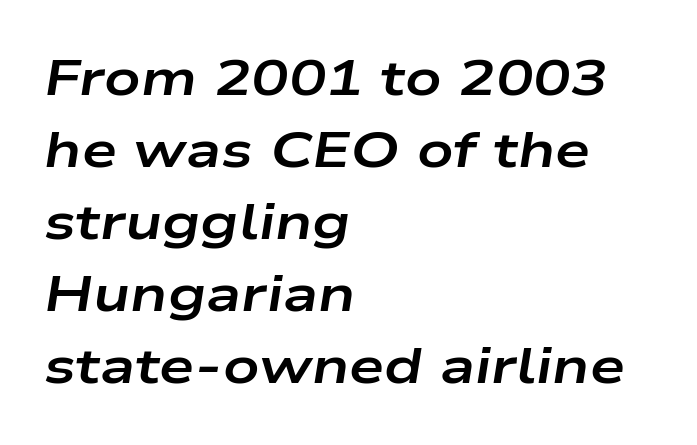
The image shows 50 px bold, wide type, italic (leaning right); set left-aligned, normal line spacing (1.44x), normal letter spacing, not underlined; low stroke contrast and a medium x-height.
